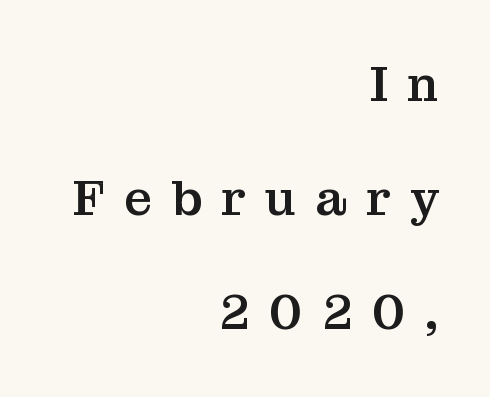
The text block is weighted toward the right margin, trailing off unevenly leftward. Each letter keeps its own natural width here, so spacing adapts to shape. Words appear elongated and porous because spacing is wide. The line-height multiplier appears high, well above default. In terms of posture, this sample is upright.
